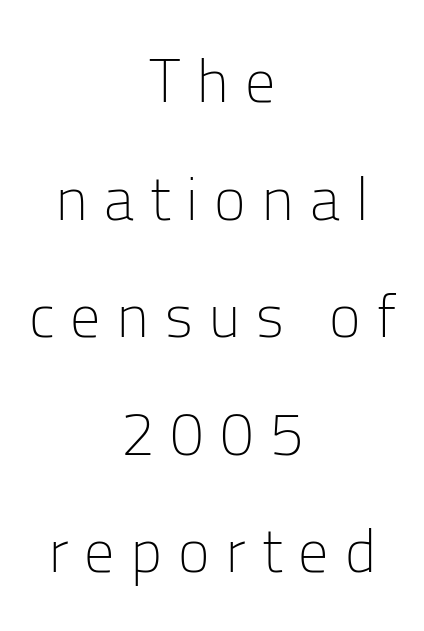
{"serif": "no", "italic": "no", "bold": "no", "weight": "light", "width": "normal", "stroke_contrast": "low", "x_height": "medium", "monospaced": "no", "underline": "no", "align": "center", "line_spacing": "loose", "line_spacing_ratio": 1.96, "letter_spacing": "wide", "letter_spacing_em": 0.27, "glyph_px": 60}
